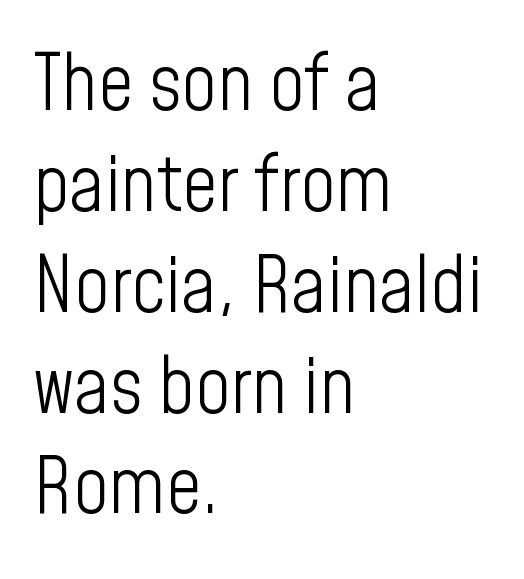
Q: Is the text bold? A: No.
Q: Is the text italic (slanted)? A: No, it is upright.
Q: Is the typeface a serif or a sans-serif typeface? A: Sans-serif.
Q: Is the text underlined? A: No.
Q: How is the paragraph aligned? A: Left-aligned.
Q: Is the spacing between letters normal or unusually wide? A: Normal.
Q: Is the spacing between lines tight, normal or loose? A: Normal.
Q: Width (condensed, normal, or wide)? A: Condensed.
Q: Stroke contrast? A: Low.
Q: x-height? A: Medium.
Q: Monospaced? A: No.
